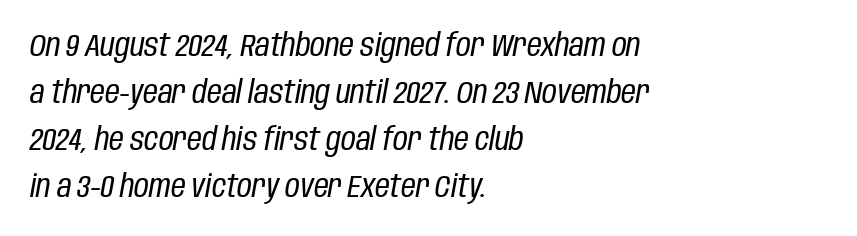
How are the letters spaced? Ordinarily, with no added tracking. Quick note: italic. Each stroke keeps to a modest, everyday thickness or less. Reading down the column, the eye jumps a familiar distance to each next line. The text block is weighted toward the left margin, trailing off unevenly rightward.
